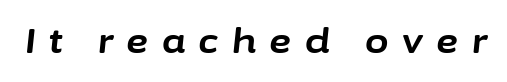
{"italic": "yes", "lean": "right", "slant_degrees": 6, "bold": "yes", "weight": "bold", "width": "normal", "stroke_contrast": "low", "x_height": "medium", "monospaced": "no", "underline": "no", "letter_spacing": "wide", "letter_spacing_em": 0.4, "glyph_px": 34}
